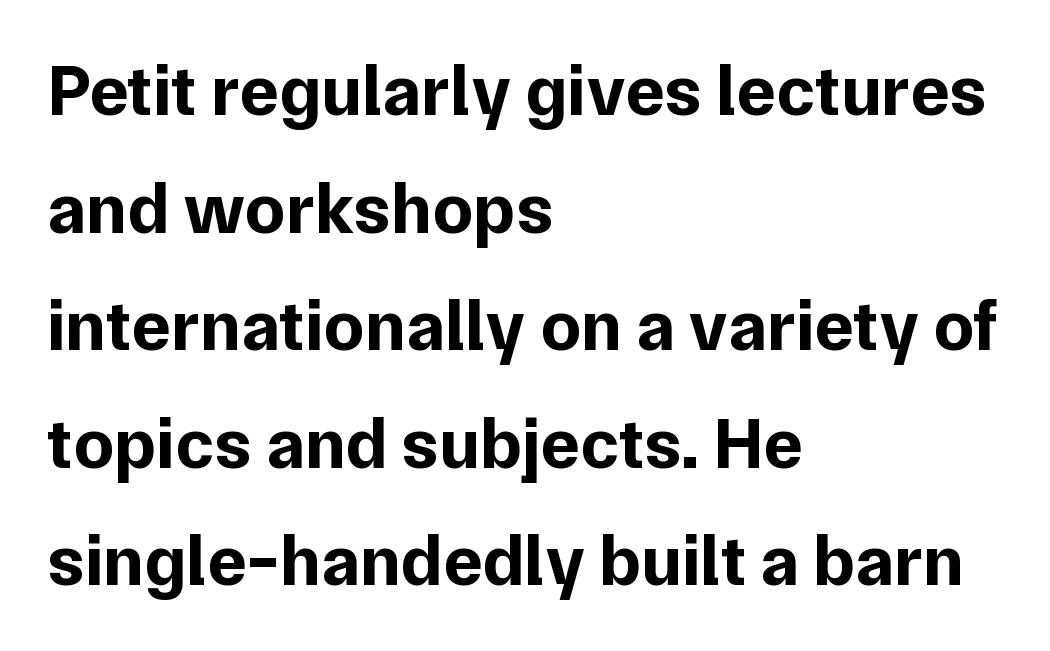
Q: Is the text bold? A: Yes.
Q: Is the text italic (slanted)? A: No, it is upright.
Q: Is the typeface a serif or a sans-serif typeface? A: Sans-serif.
Q: Is the text underlined? A: No.
Q: How is the paragraph aligned? A: Left-aligned.
Q: Is the spacing between letters normal or unusually wide? A: Normal.
Q: Is the spacing between lines tight, normal or loose? A: Normal.
Q: Width (condensed, normal, or wide)? A: Normal.
Q: Stroke contrast? A: Low.
Q: x-height? A: Medium.
Q: Monospaced? A: No.
